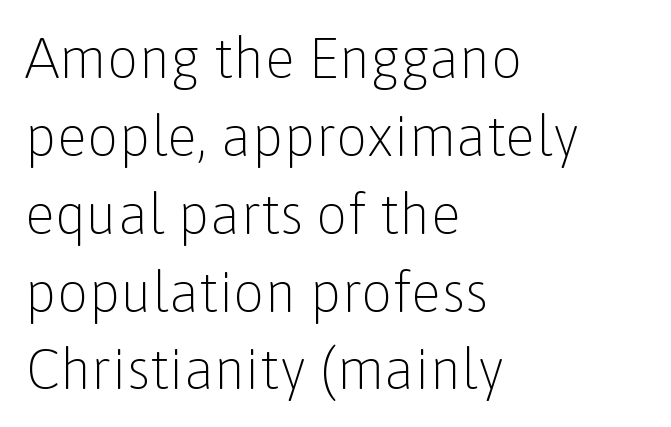
The image shows 56 px light sans-serif type, upright; set left-aligned, normal line spacing (1.39x), normal letter spacing, not underlined; low stroke contrast and a medium x-height.
